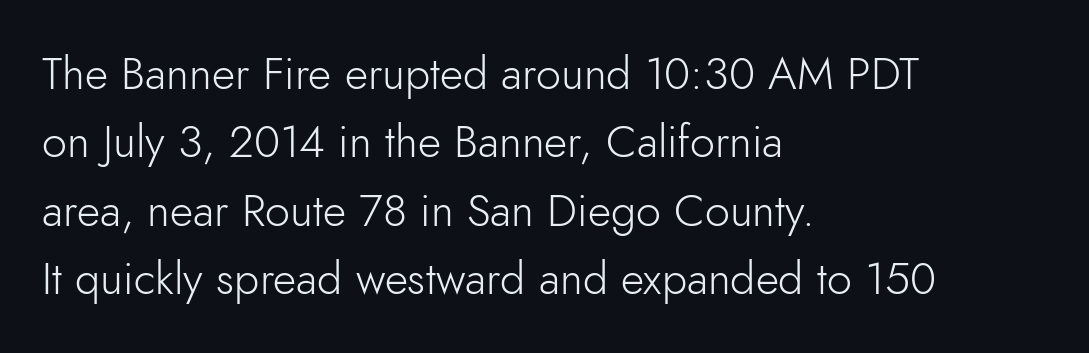
In terms of posture, this sample is upright. There is no visible air inserted between adjacent glyphs. Is there much room between lines? A standard amount, neither cramped nor airy. Think of a printed novel: that variable character pitch is what you see here.
